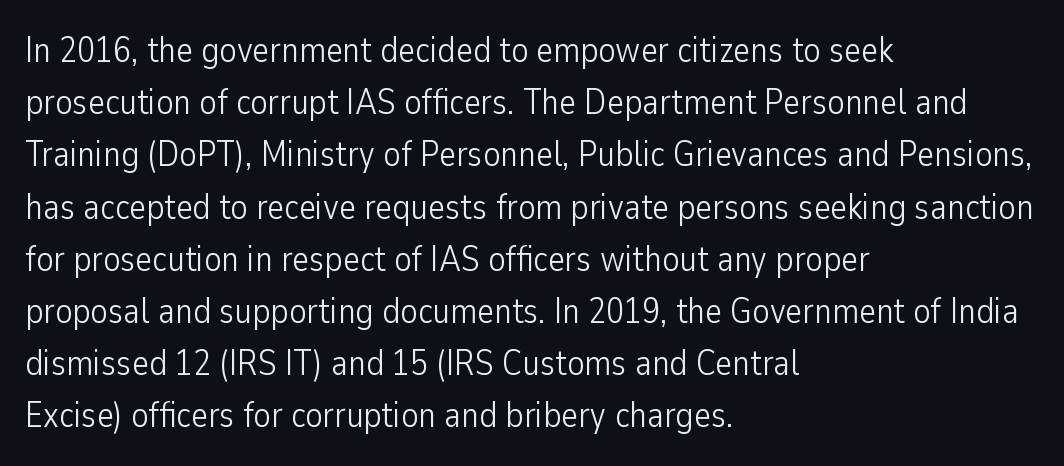
Q: Is the text bold? A: No.
Q: Is the text italic (slanted)? A: No, it is upright.
Q: Is the typeface a serif or a sans-serif typeface? A: Sans-serif.
Q: Is the text underlined? A: No.
Q: How is the paragraph aligned? A: Left-aligned.
Q: Is the spacing between letters normal or unusually wide? A: Normal.
Q: Is the spacing between lines tight, normal or loose? A: Normal.
Q: Width (condensed, normal, or wide)? A: Condensed.
Q: Stroke contrast? A: Low.
Q: x-height? A: Medium.
Q: Monospaced? A: No.
